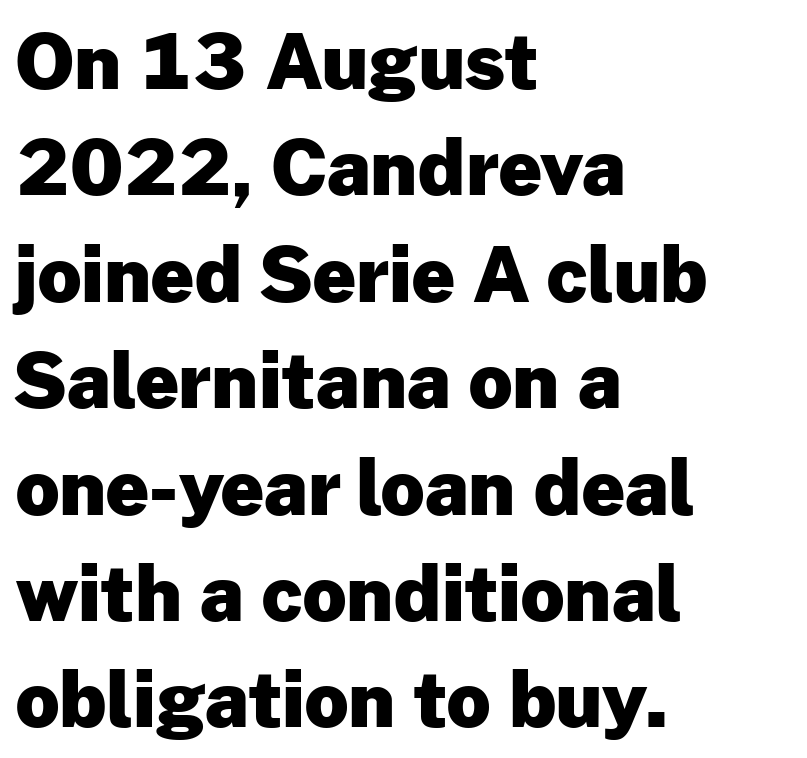
How would I describe the line gaps? Plain and ordinary. These words are printed bold, with thick strokes throughout. Bare-footed words on every line. Ascenders rise straight up at ninety degrees. Here the designer chose a conventional face with non-uniform glyph widths. Grotesque or geometric, the face here clearly has no serifs.
